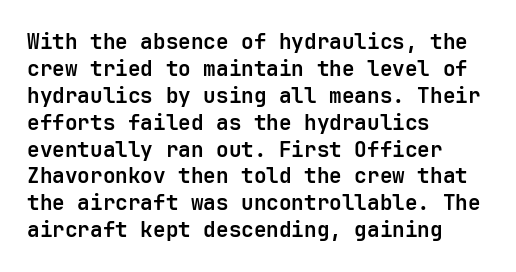
The image shows 21 px bold type, upright; set left-aligned, normal line spacing (1.28x), normal letter spacing, not underlined.
